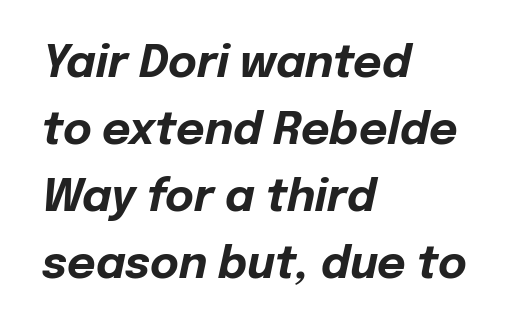
The image shows 44 px bold type, italic (leaning right); set left-aligned, normal line spacing (1.52x), normal letter spacing, not underlined; low stroke contrast and a medium x-height.
